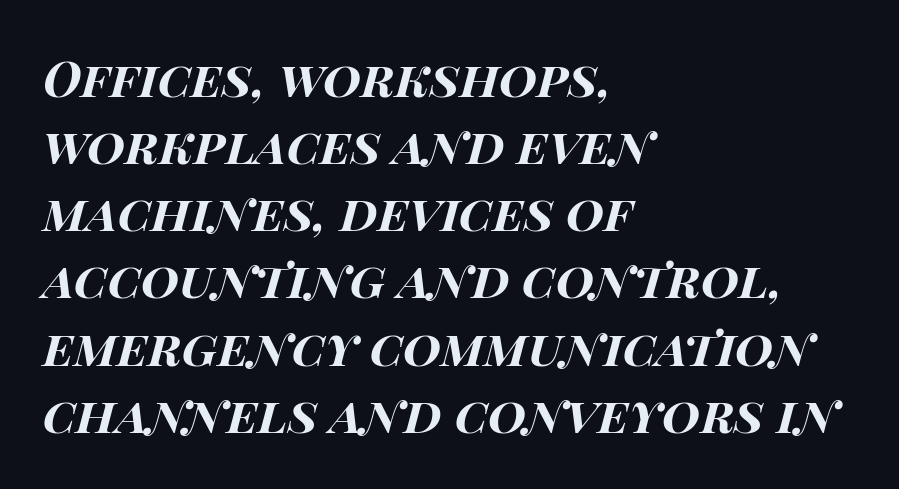
{"italic": "yes", "lean": "right", "slant_degrees": 15, "bold": "yes", "weight": "bold", "width": "wide", "stroke_contrast": "high", "x_height": "large", "monospaced": "no", "underline": "no", "align": "left", "line_spacing": "normal", "line_spacing_ratio": 1.37, "letter_spacing": "normal", "letter_spacing_em": 0.0, "glyph_px": 49}
